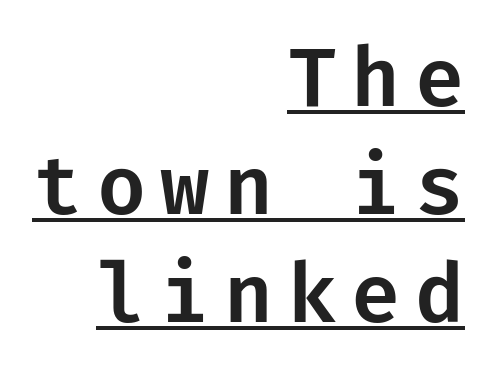
The image shows 80 px sans-serif type, upright; set right-aligned, normal line spacing (1.35x), underlined; low stroke contrast and a medium x-height.
